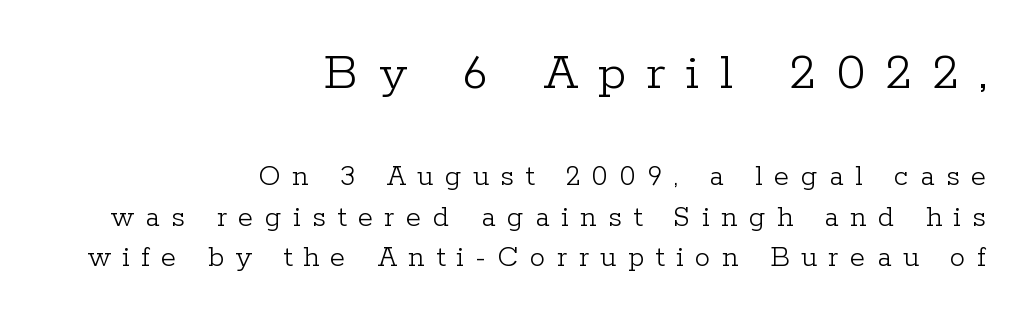
Q: Is the text bold? A: No.
Q: Is the text italic (slanted)? A: No, it is upright.
Q: Is the typeface a serif or a sans-serif typeface? A: Serif.
Q: Is the text underlined? A: No.
Q: How is the paragraph aligned? A: Right-aligned.
Q: Is the spacing between letters normal or unusually wide? A: Unusually wide.
Q: Is the spacing between lines tight, normal or loose? A: Normal.
Q: Which block of text is set in a larger size, the first (top) or the second (bottom)? A: The first (top) one.
Q: Width (condensed, normal, or wide)? A: Normal.
Q: Stroke contrast? A: Low.
Q: x-height? A: Medium.
Q: Monospaced? A: No.
